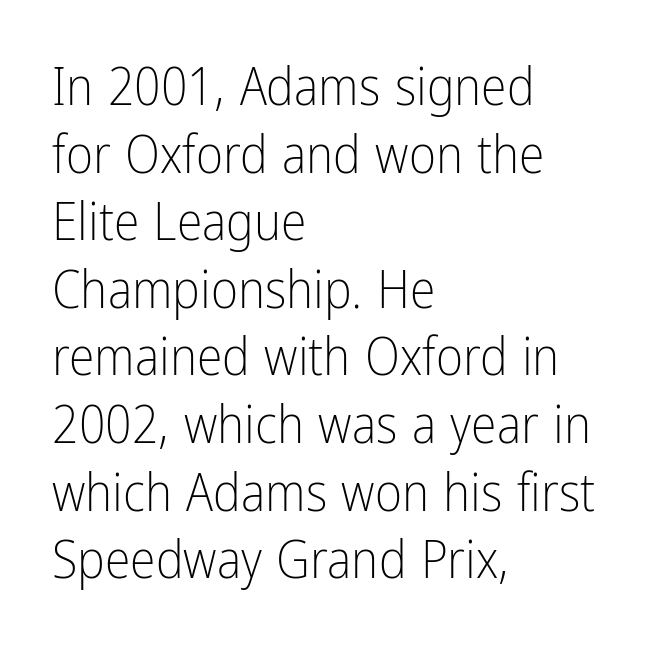
Style check: upright. Bold? No — there's no thickening of the strokes. Each letter keeps its own natural width here, so spacing adapts to shape. Typographically, this falls in the sans-serif category.
